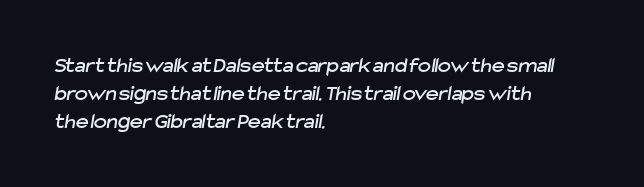
How are the letters spaced? Ordinarily, with no added tracking. The paragraph shown leans on its left margin. The vertical gap from one line to the next is medium. Just letters on the line, the space beneath them empty.
